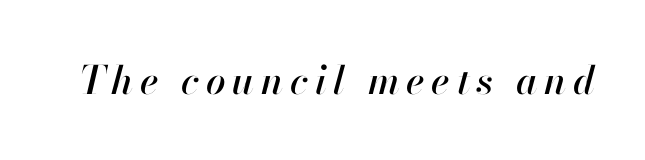
You can tell it's italic because the verticals aren't actually vertical. Character widths vary here, with narrow letters taking less room than wide ones. The space directly below the letters is spotless.
